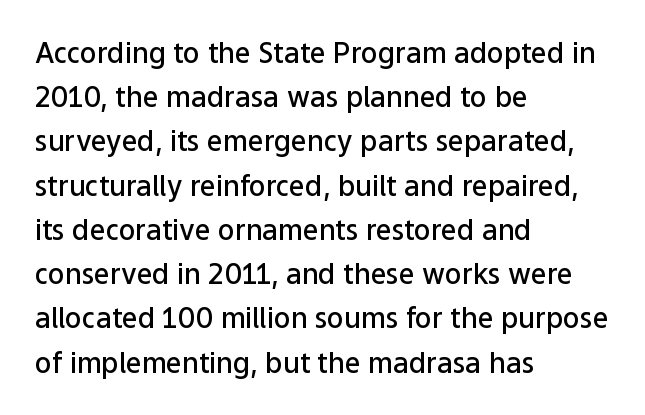
The image shows 28 px semibold sans-serif type, upright; set left-aligned, normal line spacing (1.58x), normal letter spacing, not underlined; low stroke contrast and a medium x-height.
